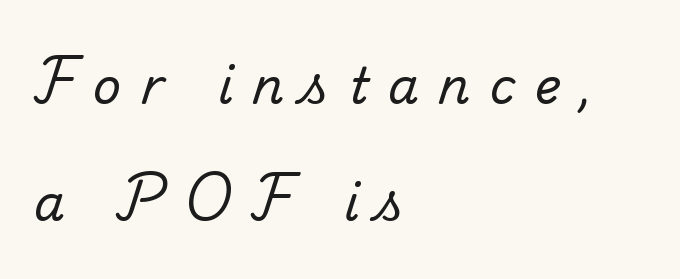
Q: Is the text bold? A: No.
Q: Is the typeface a serif or a sans-serif typeface? A: Serif.
Q: Is the text underlined? A: No.
Q: How is the paragraph aligned? A: Left-aligned.
Q: Is the spacing between letters normal or unusually wide? A: Unusually wide.
Q: Is the spacing between lines tight, normal or loose? A: Loose.
Q: Width (condensed, normal, or wide)? A: Normal.
Q: Stroke contrast? A: Low.
Q: x-height? A: Small.
Q: Monospaced? A: No.
